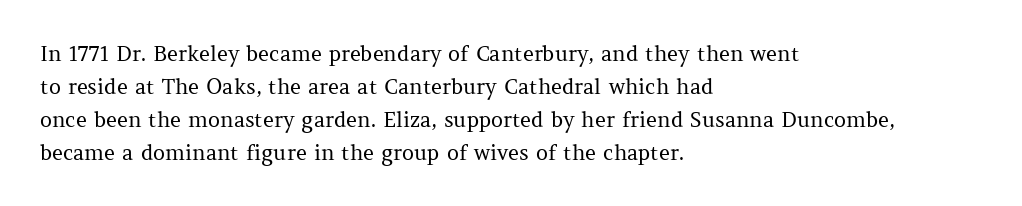
The image shows 21 px text type, upright; set left-aligned, normal line spacing (1.57x), normal letter spacing, not underlined.
